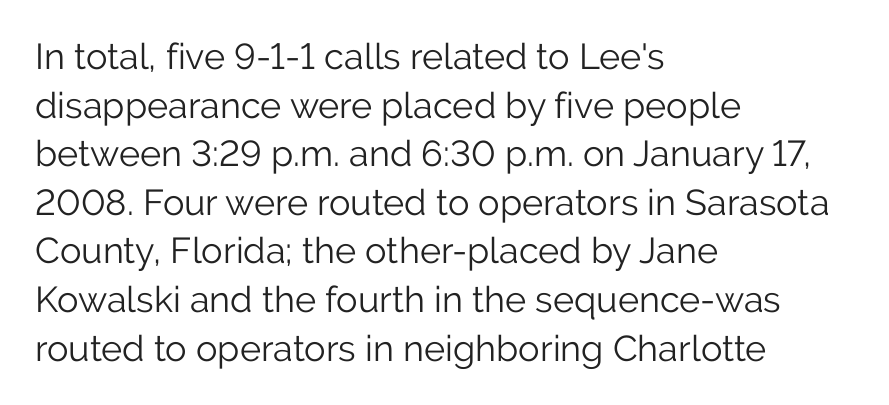
Each new line begins a customary step beneath the previous one. Character widths vary here, with narrow letters taking less room than wide ones. Glyph-to-glyph distance matches everyday printed text. The rendering anchors every line to the left-hand side.
